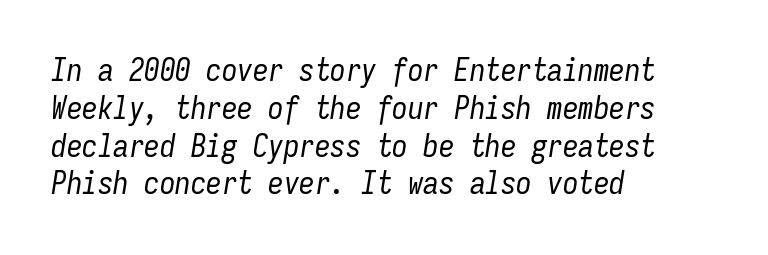
The passage shown leans; its letterforms are oblique. The tracking reads as untouched default to a designer's eye. The rendering uses typewriter-style spacing with identical character cells. Rule under the text: the space is simply empty. The ragged edge is on the right, which tells us the setting is flush left. Think standard paragraph weight, or any step lighter than that.
